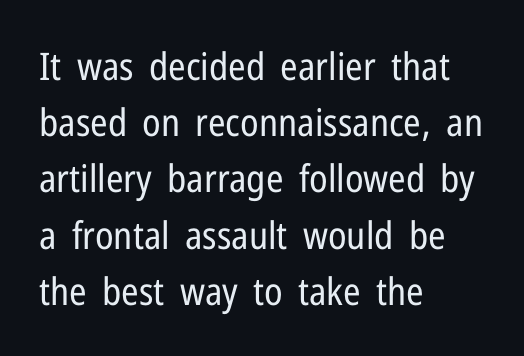
Q: Is the text bold? A: No.
Q: Is the text italic (slanted)? A: No, it is upright.
Q: Is the typeface a serif or a sans-serif typeface? A: Sans-serif.
Q: Is the text underlined? A: No.
Q: How is the paragraph aligned? A: Left-aligned.
Q: Is the spacing between letters normal or unusually wide? A: Normal.
Q: Is the spacing between lines tight, normal or loose? A: Normal.
Q: Width (condensed, normal, or wide)? A: Condensed.
Q: Stroke contrast? A: Low.
Q: x-height? A: Medium.
Q: Monospaced? A: No.
